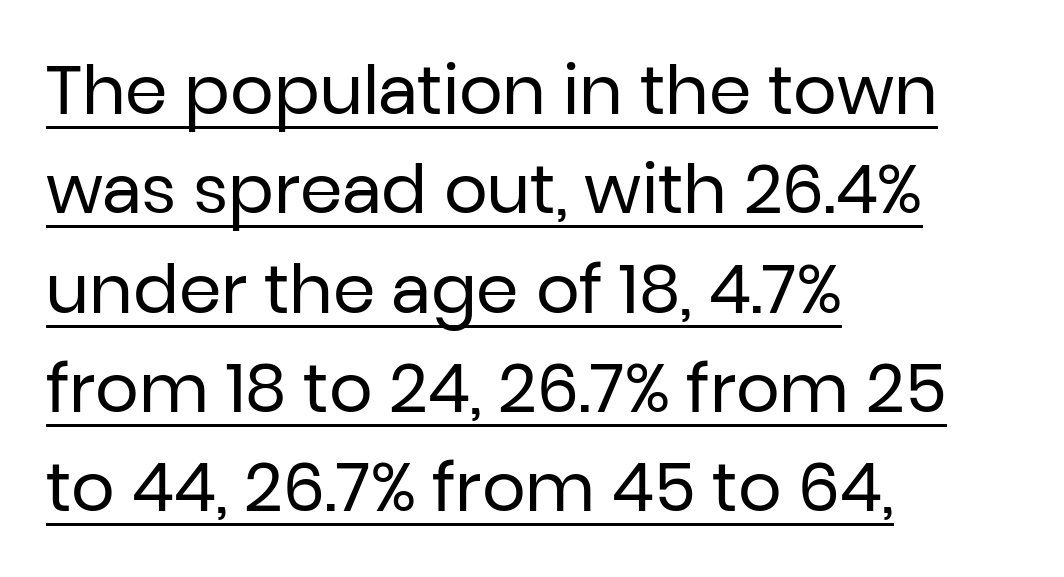
{"serif": "no", "italic": "no", "bold": "no", "weight": "regular", "width": "normal", "stroke_contrast": "low", "x_height": "medium", "monospaced": "no", "underline": "yes", "align": "left", "line_spacing": "normal", "line_spacing_ratio": 1.46, "letter_spacing": "normal", "letter_spacing_em": 0.0, "glyph_px": 68}
